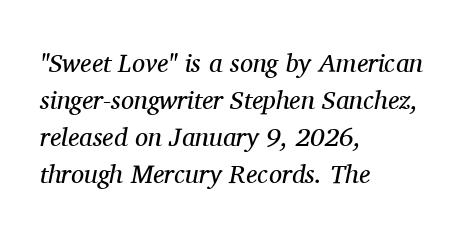
The axis of the letterforms is tilted away from vertical. Rows of type keep a routine distance in the vertical direction. Every row of glyphs begins at an identical x-position on the left. Counters stay open thanks to moderate or lighter strokes. The strip under each line holds only bare page.
